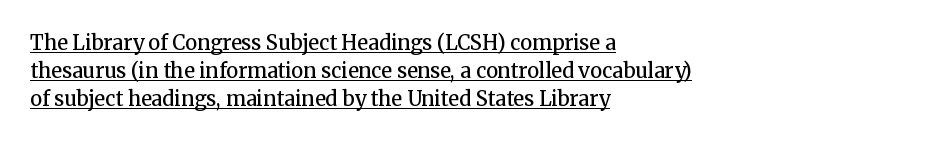
The image shows 20 px text type, upright; set left-aligned, normal line spacing (1.4x), normal letter spacing, underlined.
